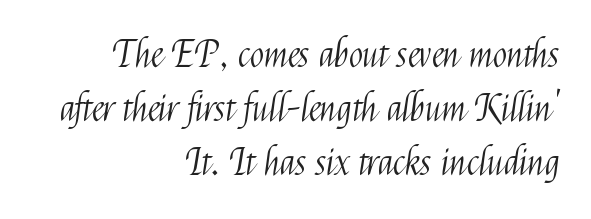
Q: Is the text bold? A: No.
Q: Is the text italic (slanted)? A: Yes.
Q: Is the typeface a serif or a sans-serif typeface? A: Sans-serif.
Q: Is the text underlined? A: No.
Q: How is the paragraph aligned? A: Right-aligned.
Q: Is the spacing between letters normal or unusually wide? A: Normal.
Q: Is the spacing between lines tight, normal or loose? A: Normal.
Q: Width (condensed, normal, or wide)? A: Condensed.
Q: Stroke contrast? A: Medium.
Q: x-height? A: Medium.
Q: Monospaced? A: No.
